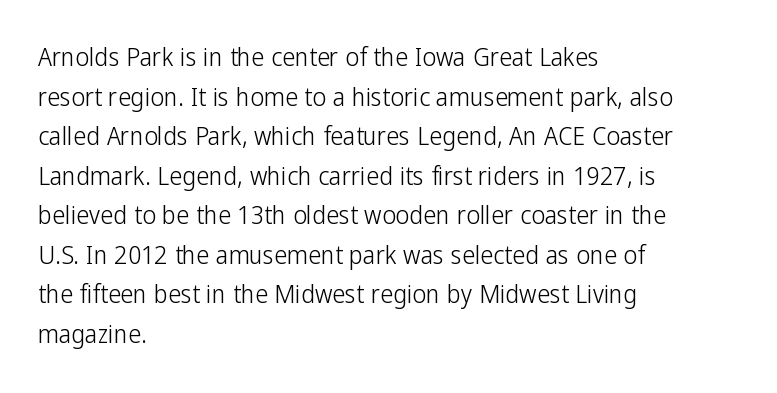
Q: Is the text bold? A: No.
Q: Is the text italic (slanted)? A: No, it is upright.
Q: Is the text underlined? A: No.
Q: How is the paragraph aligned? A: Left-aligned.
Q: Is the spacing between letters normal or unusually wide? A: Normal.
Q: Is the spacing between lines tight, normal or loose? A: Normal.
